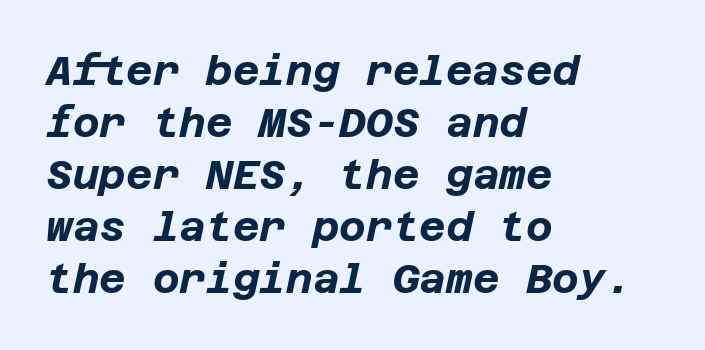
{"italic": "yes", "lean": "right", "slant_degrees": 12, "bold": "yes", "weight": "bold", "width": "normal", "stroke_contrast": "low", "x_height": "large", "underline": "no", "align": "left", "line_spacing": "normal", "line_spacing_ratio": 1.27, "letter_spacing": "normal", "letter_spacing_em": 0.0, "glyph_px": 41}
